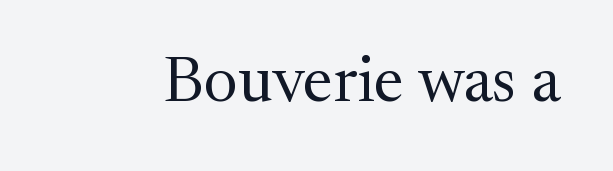
Q: Is the text bold? A: No.
Q: Is the text italic (slanted)? A: No, it is upright.
Q: Is the typeface a serif or a sans-serif typeface? A: Serif.
Q: Is the text underlined? A: No.
Q: Is the spacing between letters normal or unusually wide? A: Normal.
Q: Width (condensed, normal, or wide)? A: Normal.
Q: Stroke contrast? A: Medium.
Q: x-height? A: Medium.
Q: Monospaced? A: No.
